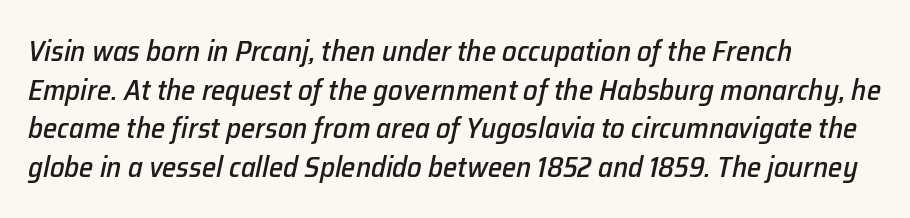
The image shows 29 px text type, italic (leaning right); set left-aligned, normal line spacing (1.33x), normal letter spacing, not underlined; low stroke contrast and a medium x-height.
